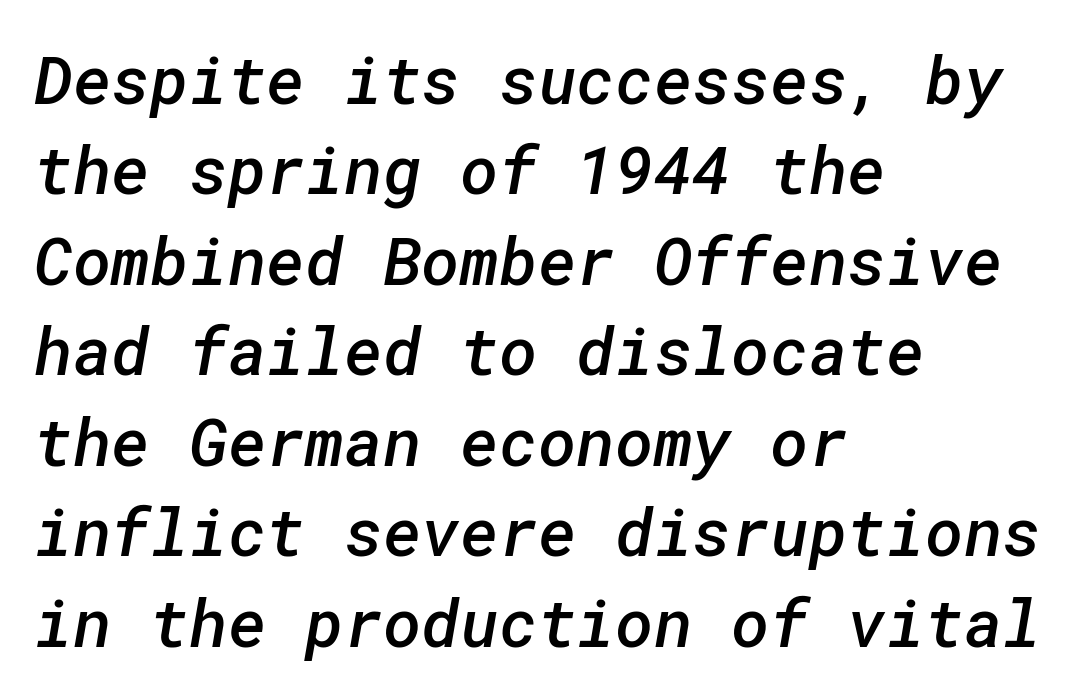
Q: Is the text bold? A: Semi-bold.
Q: Is the typeface a serif or a sans-serif typeface? A: Sans-serif.
Q: Is the text underlined? A: No.
Q: How is the paragraph aligned? A: Left-aligned.
Q: Is the spacing between letters normal or unusually wide? A: Normal.
Q: Is the spacing between lines tight, normal or loose? A: Normal.
Q: Width (condensed, normal, or wide)? A: Normal.
Q: Stroke contrast? A: Low.
Q: x-height? A: Medium.
